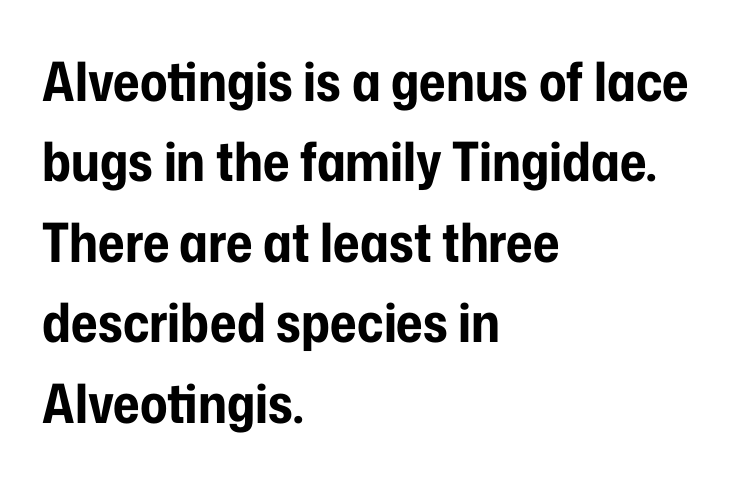
The image shows 54 px bold, condensed sans-serif type, upright; set left-aligned, normal line spacing (1.49x), normal letter spacing, not underlined; low stroke contrast and a medium x-height.
